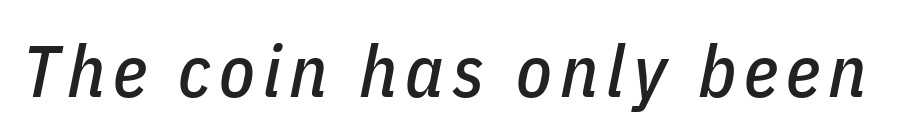
This is oblique type, the kind used for emphasis or titles. Rule under the text: the space is simply empty. Here the designer chose a conventional face with non-uniform glyph widths.
